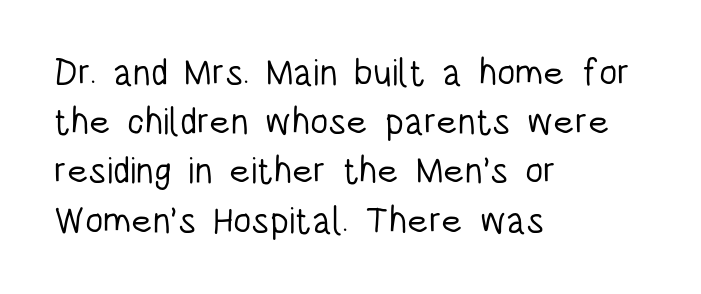
The string is rendered with underlining switched off. The strokes are not fattened; the text isn't bold. Look at the tracking — it's just the regular setting, nothing added. The lettering stays uniformly vertical, giving the passage a roman look. Do the characters align in a grid? No, the font is proportional.
